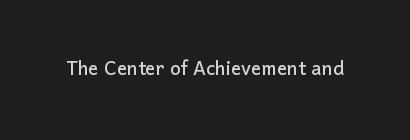
{"italic": "no", "underline": "no", "letter_spacing": "normal", "letter_spacing_em": 0.0, "glyph_px": 25}
